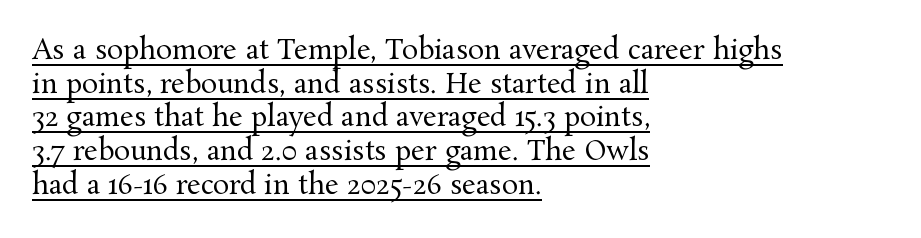
Short and long lines alike share a common starting point at left. The vertical gap from one line to the next is medium. The letters sit at their default tracking, neither squeezed nor spread. Is there any slant? The stems are plumb. Compared with undecorated copy, this sample adds a rule below the words.
